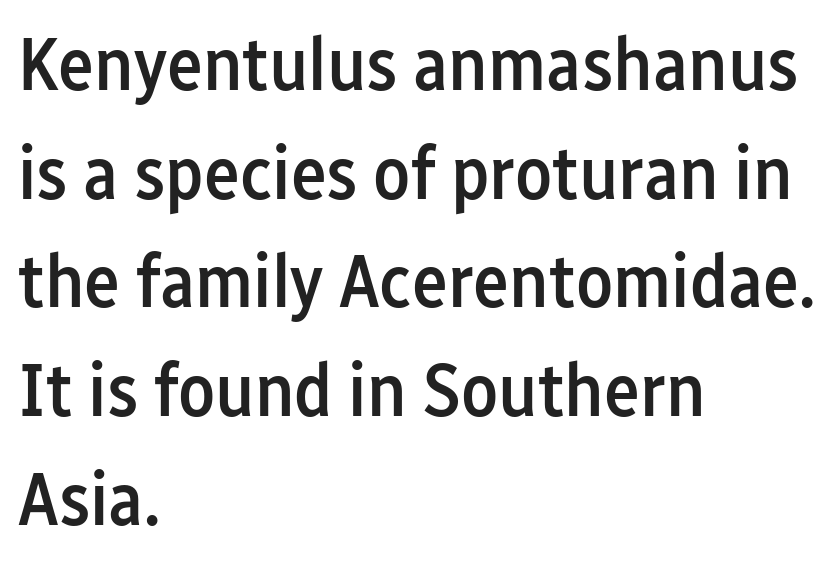
The image shows 76 px semibold, condensed sans-serif type, upright; set left-aligned, normal line spacing (1.43x), normal letter spacing, not underlined; low stroke contrast and a medium x-height.
